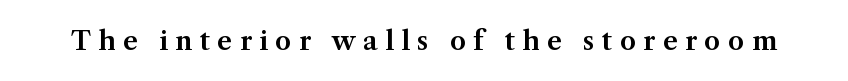
The image shows 26 px text type, upright; set unusually wide letter spacing (+0.28 em), not underlined.
